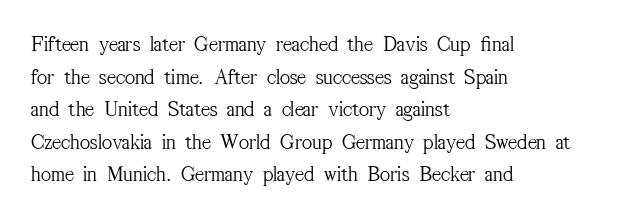
The image shows 22 px text type, upright; set left-aligned, normal line spacing (1.48x), normal letter spacing, not underlined.
